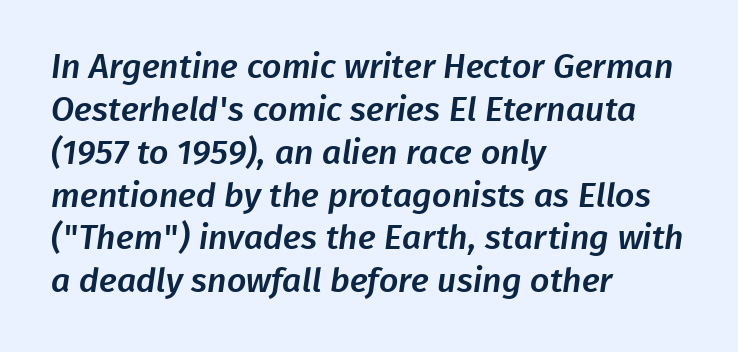
{"serif": "no", "width": "normal", "stroke_contrast": "low", "x_height": "medium", "monospaced": "no", "underline": "no", "align": "left", "line_spacing": "normal", "line_spacing_ratio": 1.26, "letter_spacing": "normal", "letter_spacing_em": 0.0, "glyph_px": 34}
